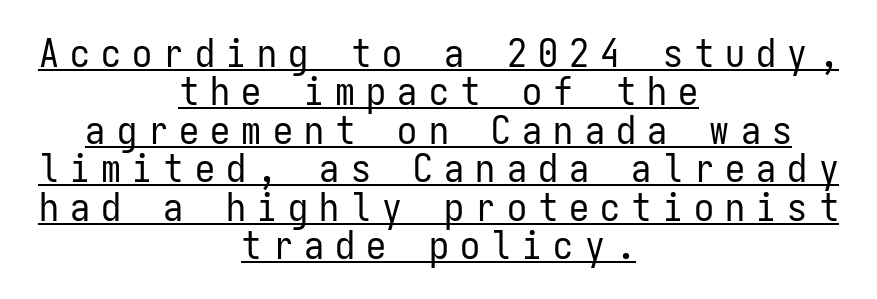
Q: Is the text bold? A: No.
Q: Is the text italic (slanted)? A: No, it is upright.
Q: Is the typeface a serif or a sans-serif typeface? A: Sans-serif.
Q: Is the text underlined? A: Yes.
Q: How is the paragraph aligned? A: Centered.
Q: Is the spacing between letters normal or unusually wide? A: Unusually wide.
Q: Is the spacing between lines tight, normal or loose? A: Tight.
Q: Width (condensed, normal, or wide)? A: Condensed.
Q: Stroke contrast? A: Low.
Q: x-height? A: Medium.
Q: Monospaced? A: Yes.
